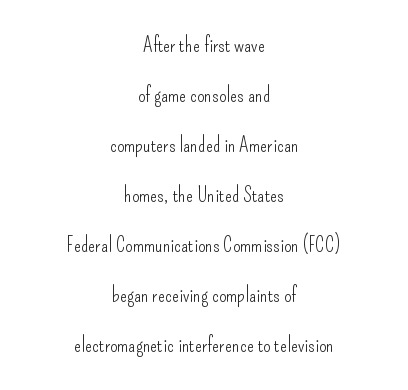
Q: Is the text bold? A: No.
Q: Is the text italic (slanted)? A: No, it is upright.
Q: Is the text underlined? A: No.
Q: How is the paragraph aligned? A: Centered.
Q: Is the spacing between letters normal or unusually wide? A: Normal.
Q: Is the spacing between lines tight, normal or loose? A: Loose.
